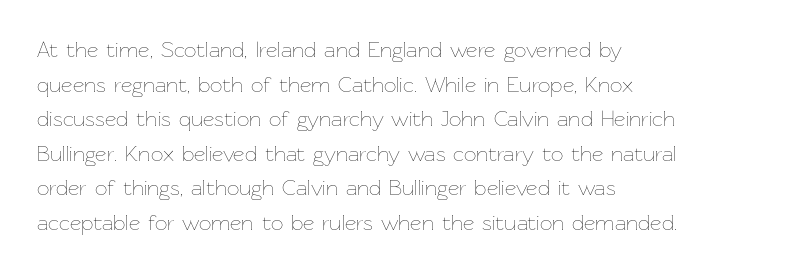
Q: Is the text bold? A: No.
Q: Is the text italic (slanted)? A: No, it is upright.
Q: Is the text underlined? A: No.
Q: How is the paragraph aligned? A: Left-aligned.
Q: Is the spacing between letters normal or unusually wide? A: Normal.
Q: Is the spacing between lines tight, normal or loose? A: Normal.
